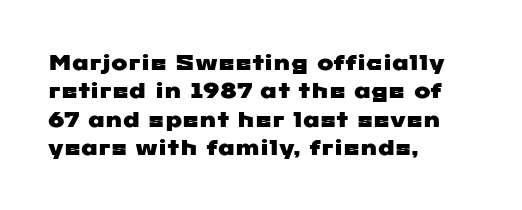
Successive baselines arrive at the customary interval. Spacing between characters is what you'd get straight out of the box. Teacher's note: observe the even left margin — that is flush-left alignment. Has an underline been added? It has not.
